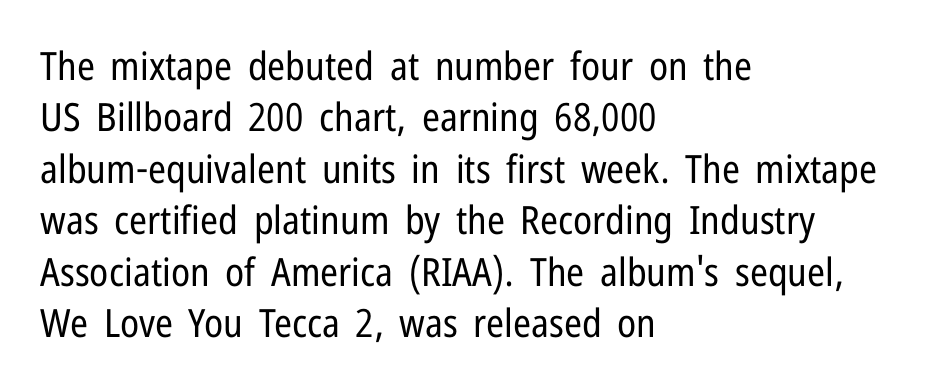
The image shows 39 px regular-weight, condensed sans-serif type, upright; set left-aligned, normal line spacing (1.32x), normal letter spacing, not underlined; low stroke contrast and a medium x-height.
